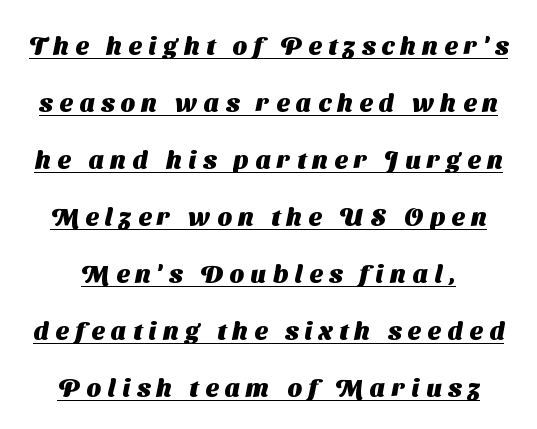
{"bold": "yes", "underline": "yes", "line_spacing": "loose", "line_spacing_ratio": 2.28, "letter_spacing": "wide", "letter_spacing_em": 0.27, "glyph_px": 25}
